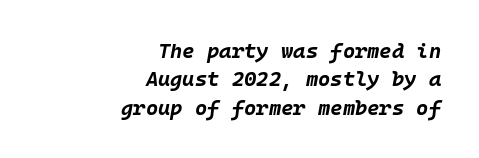
The paragraph shown leans on its right margin. No word sits above an underline. Standard letterfit; no display-style spreading of the glyphs. Compared with ordinary roman type, these characters are visibly tilted. Notice how thick the strokes are: this is what a full bold looks like. The rendering uses a moderate line-height, typical for paragraphs.
